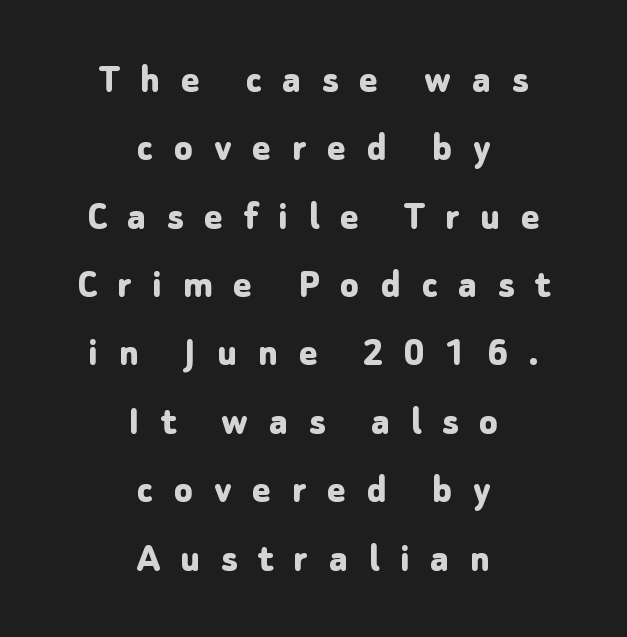
The image shows 43 px bold sans-serif type, upright; set centered, normal line spacing (1.59x), unusually wide letter spacing (+0.48 em), not underlined; low stroke contrast and a medium x-height.
